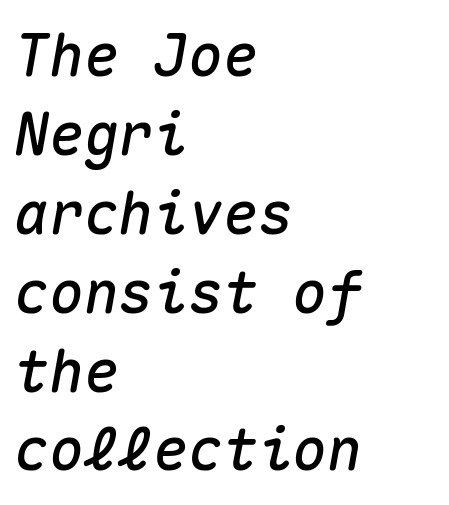
The image shows 58 px text type, italic (leaning right), monospaced; set left-aligned, normal line spacing (1.36x), normal letter spacing, not underlined; medium stroke contrast and a medium x-height.
